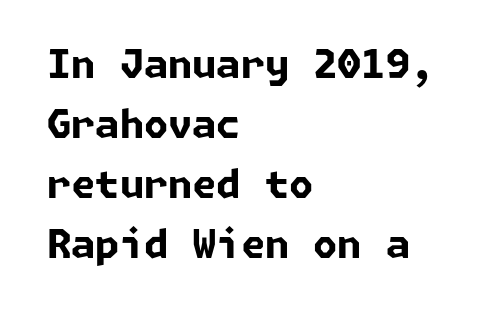
{"serif": "no", "bold": "yes", "weight": "bold", "width": "normal", "stroke_contrast": "low", "x_height": "medium", "underline": "no", "align": "left", "line_spacing": "normal", "line_spacing_ratio": 1.54, "letter_spacing": "normal", "letter_spacing_em": 0.0, "glyph_px": 39}
